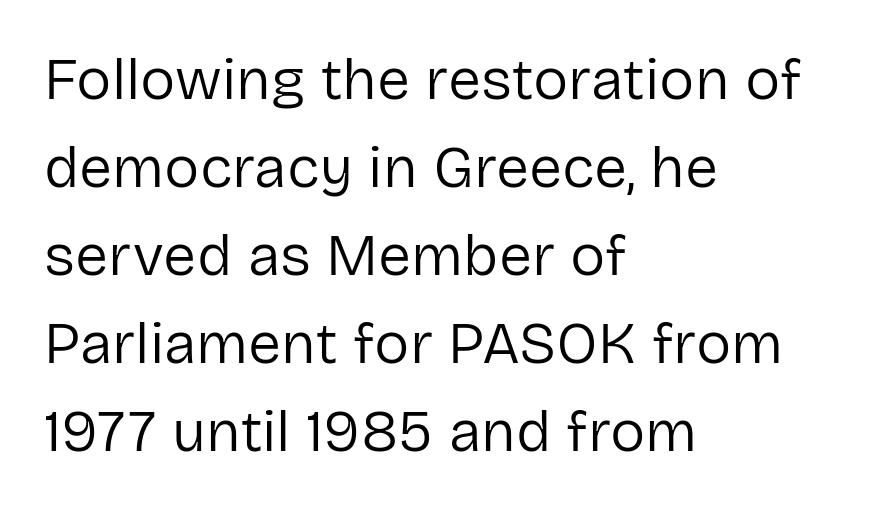
Q: Is the text bold? A: No.
Q: Is the text italic (slanted)? A: No, it is upright.
Q: Is the typeface a serif or a sans-serif typeface? A: Sans-serif.
Q: Is the text underlined? A: No.
Q: How is the paragraph aligned? A: Left-aligned.
Q: Is the spacing between letters normal or unusually wide? A: Normal.
Q: Is the spacing between lines tight, normal or loose? A: Normal.
Q: Width (condensed, normal, or wide)? A: Normal.
Q: Stroke contrast? A: Low.
Q: x-height? A: Medium.
Q: Monospaced? A: No.
